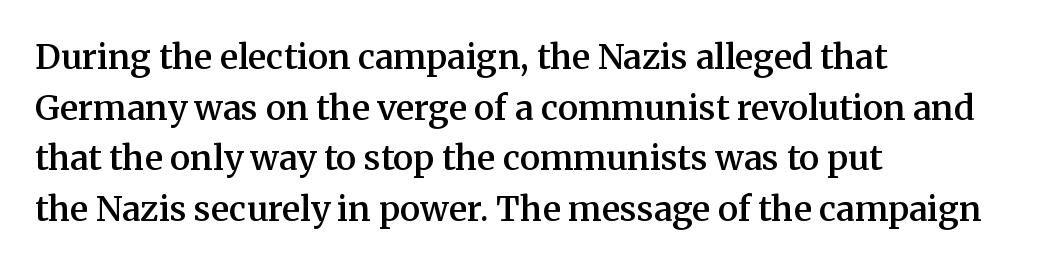
{"serif": "yes", "italic": "no", "bold": "semi", "weight": "semibold", "width": "normal", "stroke_contrast": "medium", "x_height": "medium", "monospaced": "no", "underline": "no", "align": "left", "line_spacing": "normal", "line_spacing_ratio": 1.49, "letter_spacing": "normal", "letter_spacing_em": 0.0, "glyph_px": 34}
